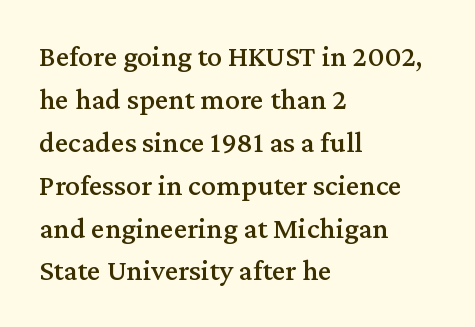
Rows of type keep a routine distance in the vertical direction. Character widths vary here, with narrow letters taking less room than wide ones. Each letter's strokes conclude with small projecting serifs. Words appear dense and cohesive because spacing is normal. Characters remain perfectly vertical along every line. Line starts are locked; line ends wander.
